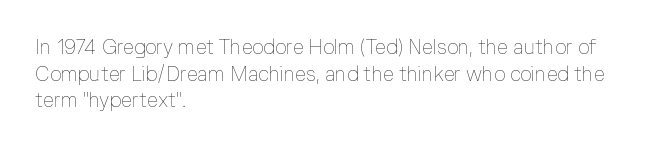
{"italic": "no", "bold": "no", "underline": "no", "align": "left", "line_spacing": "normal", "line_spacing_ratio": 1.33, "letter_spacing": "normal", "letter_spacing_em": 0.0, "glyph_px": 20}
